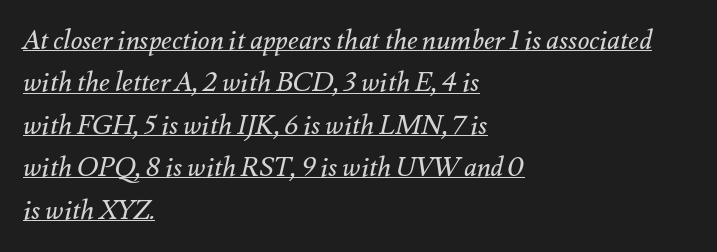
{"italic": "yes", "lean": "right", "slant_degrees": 12, "bold": "no", "underline": "yes", "align": "left", "line_spacing": "normal", "line_spacing_ratio": 1.57, "letter_spacing": "normal", "letter_spacing_em": 0.0, "glyph_px": 27}
